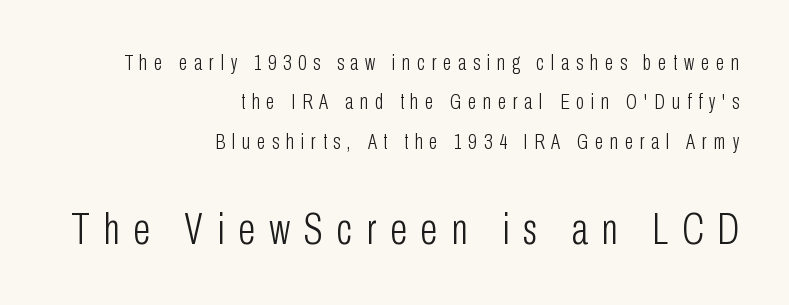
This reads as an unemphasized weight, regular at the heaviest. The passage shown is typed in a proportional face where columns would drift. Glance below the letters and you will spot only blank space. Tall strokes in this sample are plumb rather than angled.
